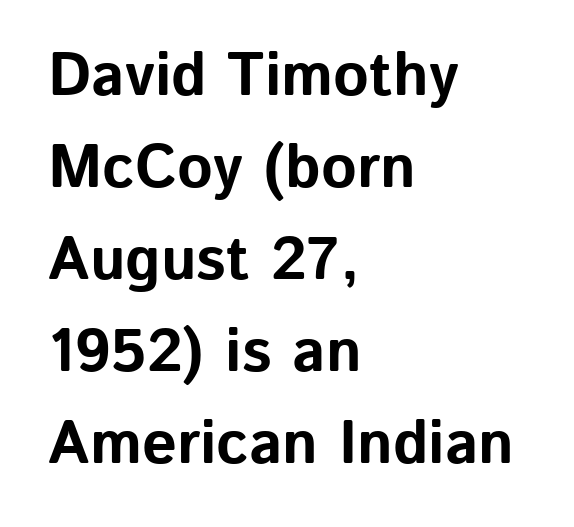
{"serif": "no", "italic": "no", "bold": "yes", "weight": "bold", "width": "normal", "stroke_contrast": "low", "x_height": "medium", "monospaced": "no", "underline": "no", "align": "left", "line_spacing": "normal", "line_spacing_ratio": 1.51, "letter_spacing": "normal", "letter_spacing_em": 0.0, "glyph_px": 61}
